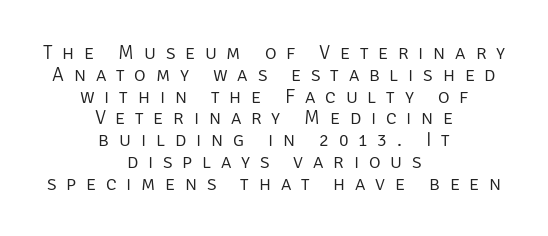
The lettering holds an erect, upright posture throughout. Anything drawn beneath the words? Only blank space. Short note: letters widely spaced. Cramped leading. Short and long lines alike share a common midpoint. Is the type heavy? It reads as light-to-regular instead.
